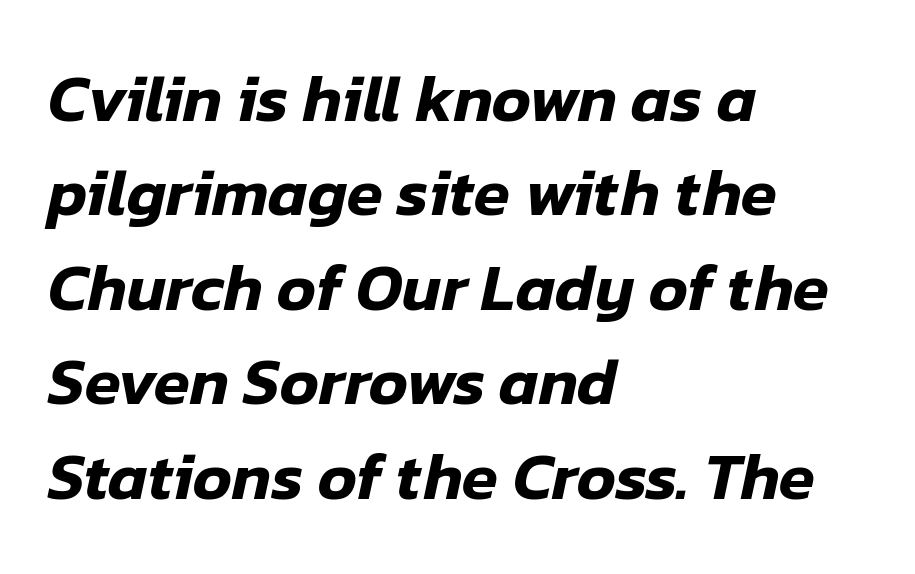
The image shows 66 px text type, italic (leaning right); set left-aligned, normal line spacing (1.43x), normal letter spacing, not underlined; low stroke contrast and a medium x-height.
